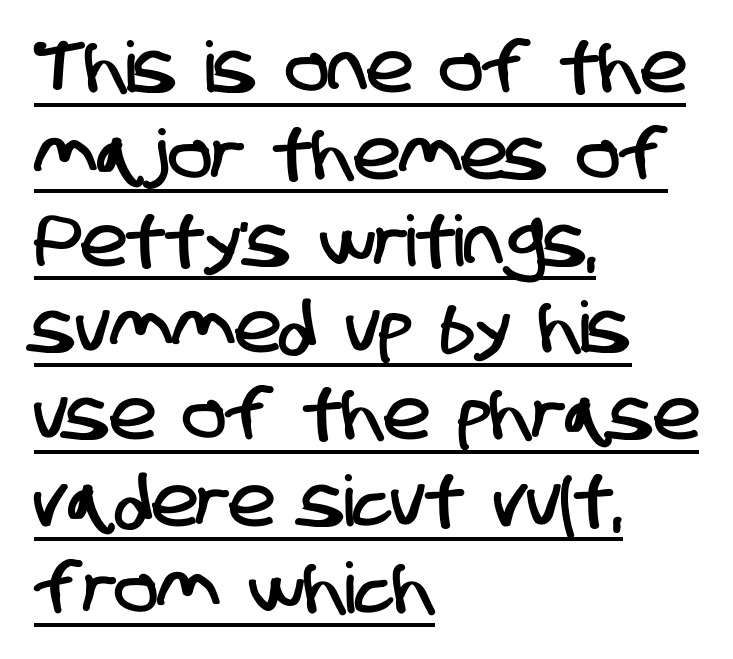
{"serif": "no", "width": "condensed", "stroke_contrast": "low", "x_height": "large", "monospaced": "no", "underline": "yes", "align": "left", "line_spacing_ratio": 1.24, "letter_spacing": "normal", "letter_spacing_em": 0.0, "glyph_px": 70}
